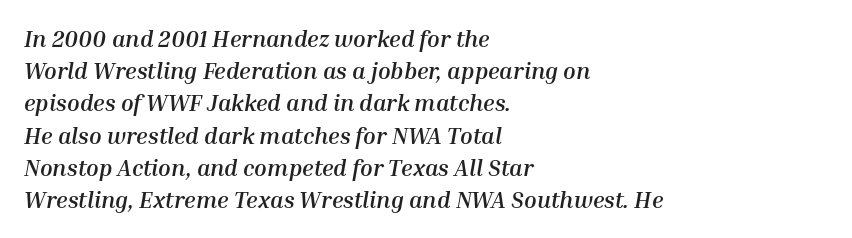
Q: Is the text bold? A: Yes.
Q: Is the text italic (slanted)? A: Yes, it leans right by about 10 degrees.
Q: Is the text underlined? A: No.
Q: How is the paragraph aligned? A: Left-aligned.
Q: Is the spacing between letters normal or unusually wide? A: Normal.
Q: Is the spacing between lines tight, normal or loose? A: Normal.
